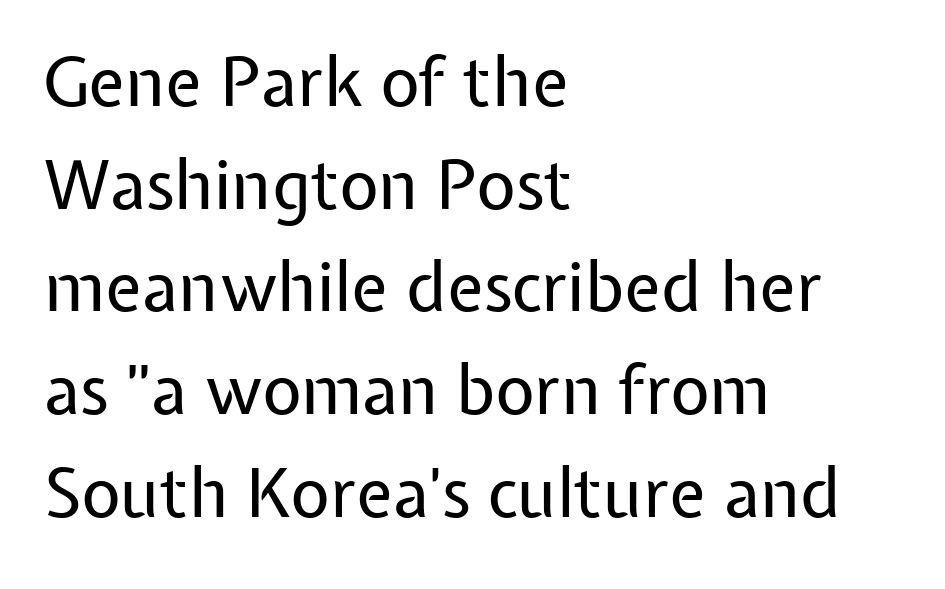
{"serif": "no", "italic": "no", "bold": "no", "weight": "regular", "width": "normal", "stroke_contrast": "low", "x_height": "medium", "monospaced": "no", "underline": "no", "align": "left", "line_spacing": "normal", "line_spacing_ratio": 1.51, "letter_spacing": "normal", "letter_spacing_em": 0.0, "glyph_px": 68}
